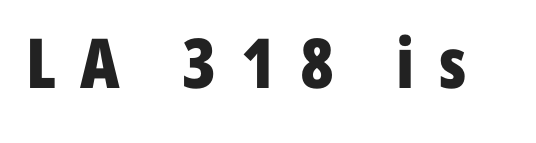
The image shows 69 px bold, condensed sans-serif type, upright; set unusually wide letter spacing (+0.36 em), not underlined; low stroke contrast and a medium x-height.
